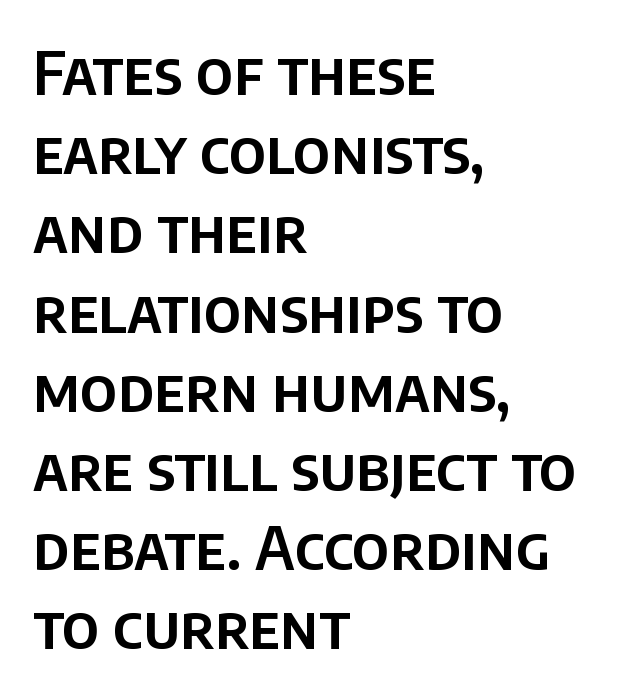
{"serif": "no", "italic": "no", "width": "normal", "stroke_contrast": "low", "x_height": "large", "monospaced": "no", "underline": "no", "align": "left", "line_spacing": "normal", "line_spacing_ratio": 1.32, "letter_spacing": "normal", "letter_spacing_em": 0.0, "glyph_px": 60}
